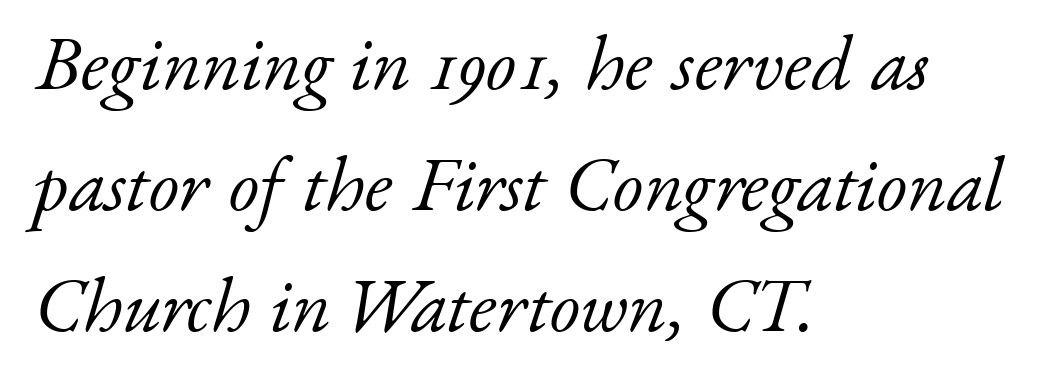
{"serif": "yes", "italic": "yes", "lean": "right", "slant_degrees": 17, "bold": "no", "weight": "light", "width": "normal", "stroke_contrast": "low", "x_height": "small", "monospaced": "no", "underline": "no", "align": "left", "line_spacing": "normal", "line_spacing_ratio": 1.55, "letter_spacing": "normal", "letter_spacing_em": 0.0, "glyph_px": 78}
